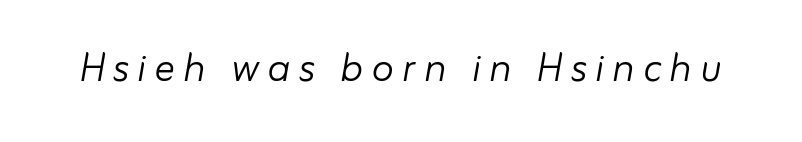
Q: Is the text bold? A: No.
Q: Is the text italic (slanted)? A: Yes, it leans right by about 10 degrees.
Q: Is the text underlined? A: No.
Q: Width (condensed, normal, or wide)? A: Normal.
Q: Stroke contrast? A: Low.
Q: x-height? A: Small.
Q: Monospaced? A: No.
